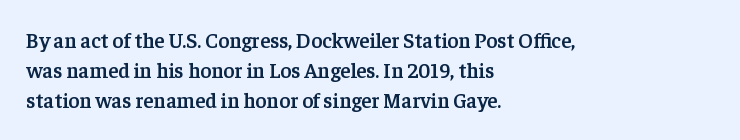
{"italic": "no", "bold": "semi", "underline": "no", "align": "left", "line_spacing": "normal", "line_spacing_ratio": 1.43, "letter_spacing": "normal", "letter_spacing_em": 0.0, "glyph_px": 21}
